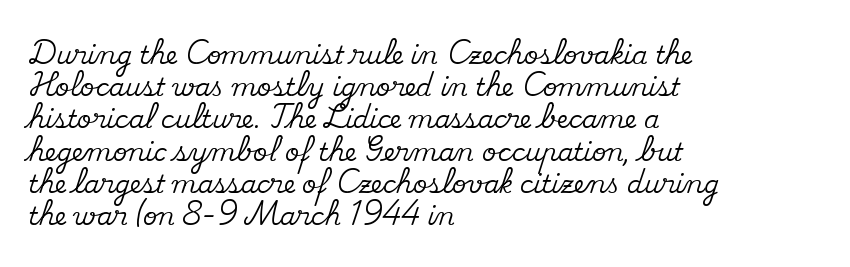
{"underline": "no", "align": "left", "line_spacing": "normal", "line_spacing_ratio": 1.29, "letter_spacing": "normal", "letter_spacing_em": 0.0, "glyph_px": 25}
